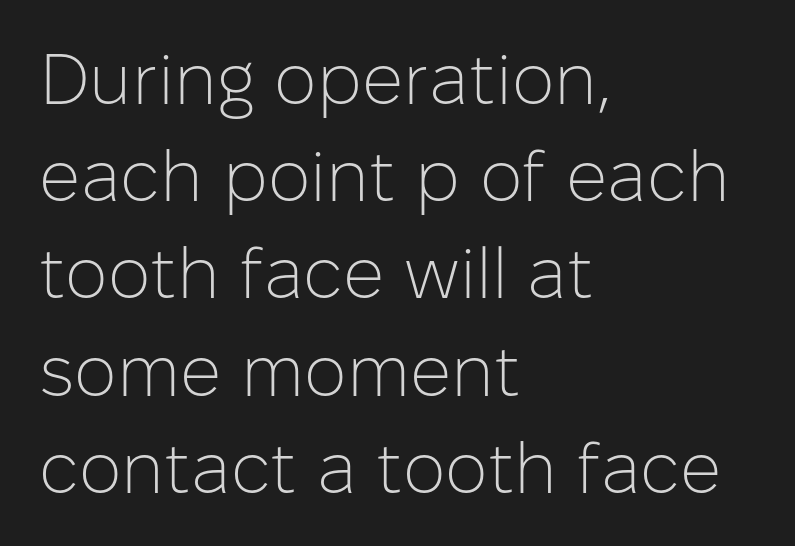
The image shows 72 px light sans-serif type, upright; set left-aligned, normal line spacing (1.35x), normal letter spacing, not underlined; low stroke contrast and a medium x-height.
